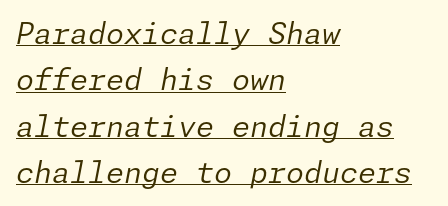
{"italic": "yes", "lean": "right", "slant_degrees": 11, "bold": "no", "weight": "regular", "width": "normal", "stroke_contrast": "low", "x_height": "medium", "underline": "yes", "align": "left", "line_spacing": "normal", "line_spacing_ratio": 1.6, "letter_spacing": "normal", "letter_spacing_em": 0.0, "glyph_px": 29}
